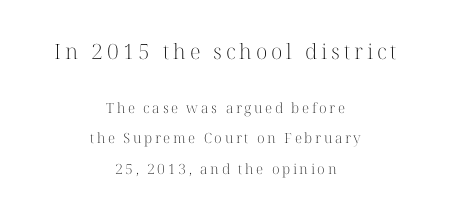
{"italic": "no", "bold": "no", "underline": "no", "align": "center", "line_spacing": "loose", "line_spacing_ratio": 2.16, "larger_block": "first", "size_ratio": 1.5, "glyph_px": 21}
